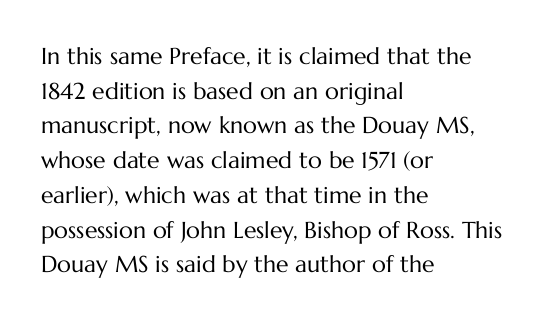
Q: Is the text bold? A: No.
Q: Is the text italic (slanted)? A: No, it is upright.
Q: Is the text underlined? A: No.
Q: How is the paragraph aligned? A: Left-aligned.
Q: Is the spacing between letters normal or unusually wide? A: Normal.
Q: Is the spacing between lines tight, normal or loose? A: Normal.
